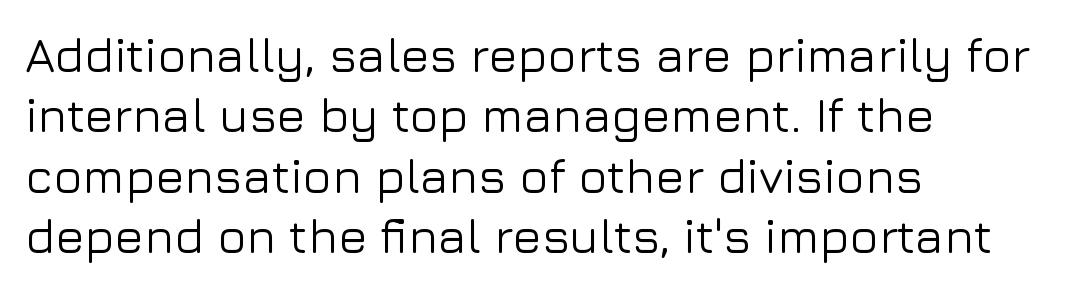
Q: Is the text italic (slanted)? A: No, it is upright.
Q: Is the typeface a serif or a sans-serif typeface? A: Sans-serif.
Q: Is the text underlined? A: No.
Q: How is the paragraph aligned? A: Left-aligned.
Q: Is the spacing between letters normal or unusually wide? A: Normal.
Q: Is the spacing between lines tight, normal or loose? A: Normal.
Q: Width (condensed, normal, or wide)? A: Normal.
Q: Stroke contrast? A: Low.
Q: x-height? A: Medium.
Q: Monospaced? A: No.
